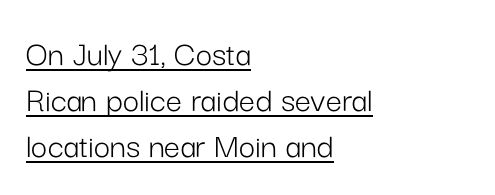
The image shows 36 px light sans-serif type, upright; set left-aligned, normal line spacing (1.28x), normal letter spacing, underlined; low stroke contrast and a medium x-height.
